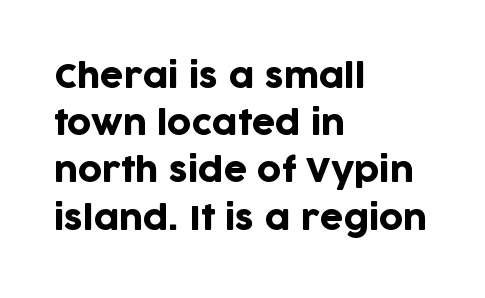
The type family on display is of the sans-serif kind. The setting favours the left margin, as ordinary paragraphs usually do. In terms of letterspacing, this is plain default setting. Letters rest on an invisible, unmarked baseline. Posture: straight, roman, zero tilt.
